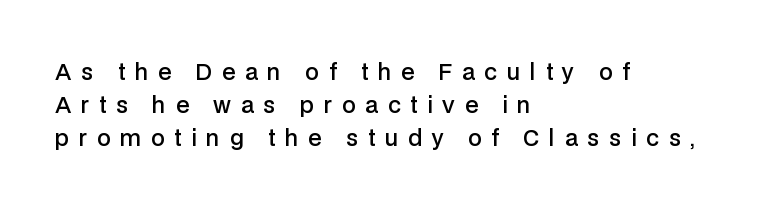
The image shows 22 px text type, upright; set left-aligned, normal line spacing (1.51x), unusually wide letter spacing (+0.44 em), not underlined.
